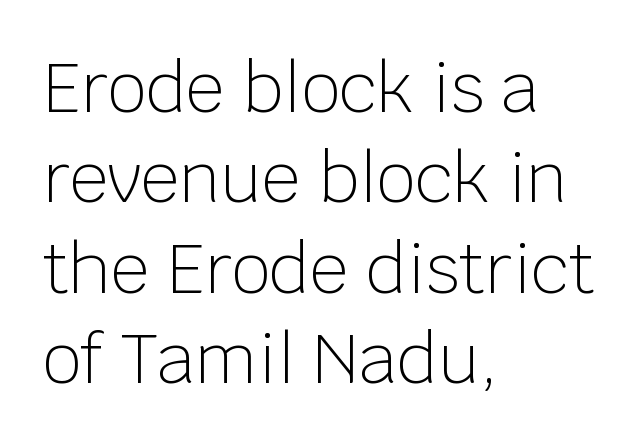
Q: Is the text bold? A: No.
Q: Is the text italic (slanted)? A: No, it is upright.
Q: Is the typeface a serif or a sans-serif typeface? A: Sans-serif.
Q: Is the text underlined? A: No.
Q: How is the paragraph aligned? A: Left-aligned.
Q: Is the spacing between letters normal or unusually wide? A: Normal.
Q: Is the spacing between lines tight, normal or loose? A: Normal.
Q: Width (condensed, normal, or wide)? A: Normal.
Q: Stroke contrast? A: Low.
Q: x-height? A: Large.
Q: Monospaced? A: No.
